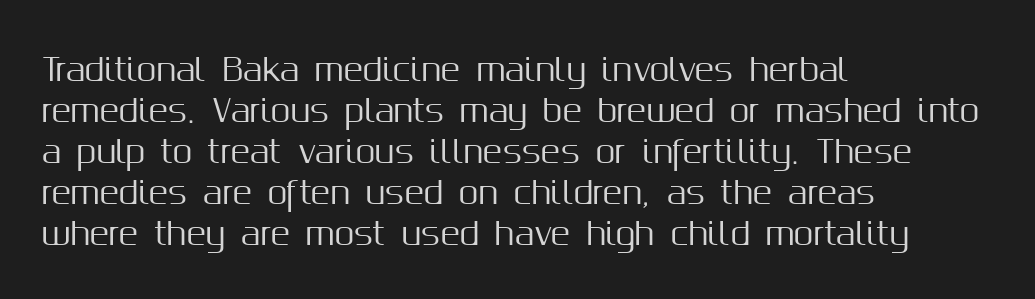
These lines are set flush left with a ragged right edge. Nobody drew a line under any word here. Each letter's strokes conclude bluntly, with no projecting serifs. Vertically, the passage feels balanced, rows spaced as you'd expect.
